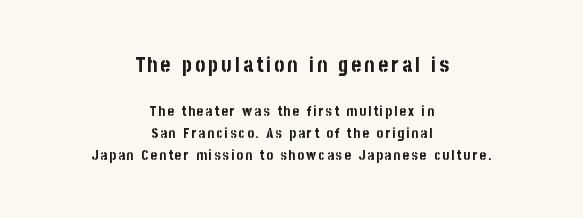
{"italic": "no", "bold": "yes", "underline": "no", "align": "center", "line_spacing": "normal", "line_spacing_ratio": 1.58, "larger_block": "first", "size_ratio": 1.5, "glyph_px": 21}
